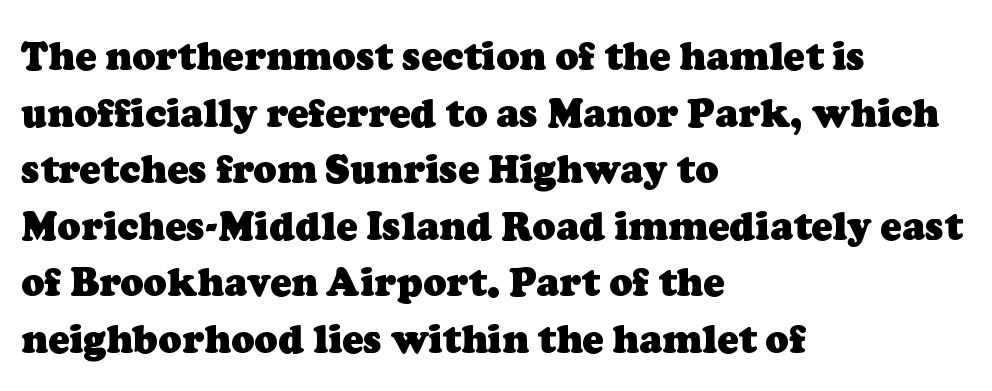
{"serif": "yes", "bold": "yes", "weight": "heavy", "width": "normal", "stroke_contrast": "low", "x_height": "medium", "monospaced": "no", "underline": "no", "align": "left", "line_spacing": "normal", "line_spacing_ratio": 1.45, "letter_spacing": "normal", "letter_spacing_em": 0.0, "glyph_px": 39}
